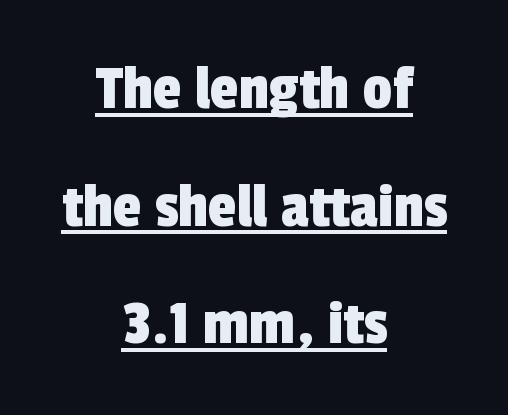
Q: Is the typeface a serif or a sans-serif typeface? A: Sans-serif.
Q: Is the text underlined? A: Yes.
Q: How is the paragraph aligned? A: Centered.
Q: Is the spacing between letters normal or unusually wide? A: Normal.
Q: Width (condensed, normal, or wide)? A: Condensed.
Q: x-height? A: Medium.
Q: Monospaced? A: No.
